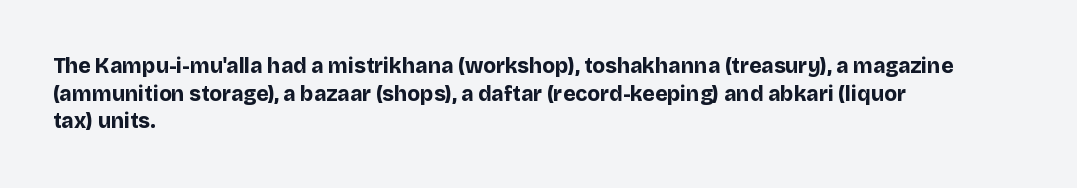
{"italic": "no", "bold": "yes", "underline": "no", "align": "left", "line_spacing": "normal", "line_spacing_ratio": 1.31, "letter_spacing": "normal", "letter_spacing_em": 0.0, "glyph_px": 21}
